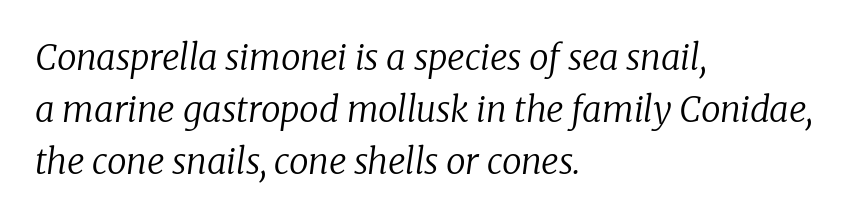
The image shows 35 px regular-weight serif type, italic (leaning right); set left-aligned, normal line spacing (1.49x), normal letter spacing, not underlined; low stroke contrast and a medium x-height.
